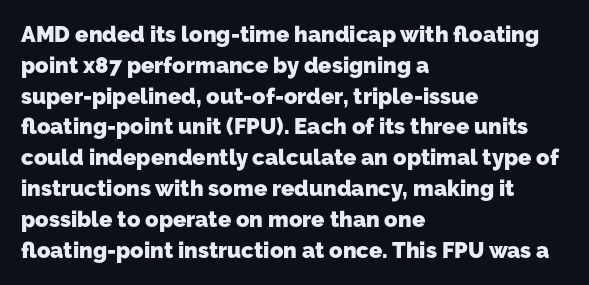
Typesetter's note: full bold, strokes at maximum text heaviness. Line spacing here is normal. Horizontally, the lines are justified to the leading edge only. The type is set solid horizontally, with unmodified tracking.
